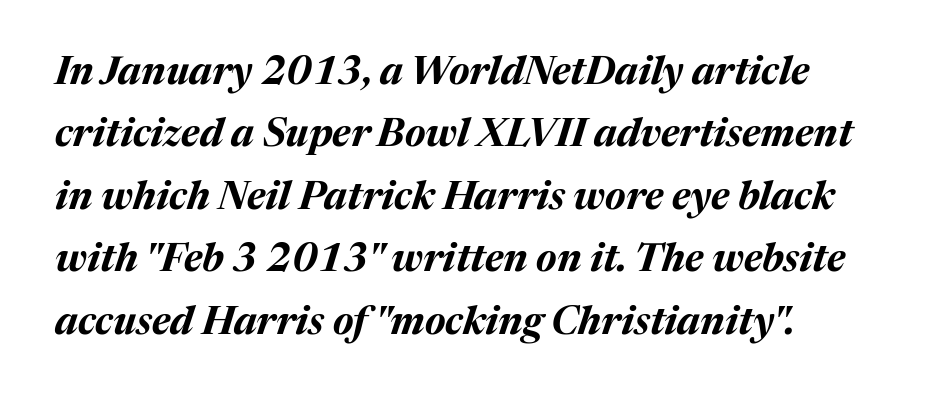
The rendering anchors every line to the left-hand side. The line-height multiplier appears to be the usual default. The specimen reads as italic at a glance. The letters advance in unequal steps, a hallmark of proportional type. Stroke thickness is high; the sample reads as a true bold.
